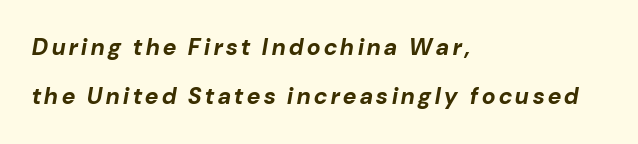
{"italic": "yes", "lean": "right", "slant_degrees": 10, "bold": "yes", "underline": "no", "align": "left", "line_spacing": "loose", "line_spacing_ratio": 2.13, "glyph_px": 23}
